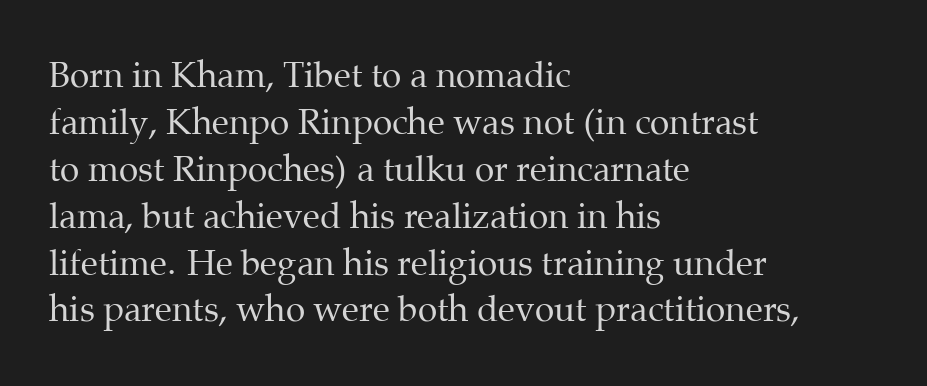
The image shows 35 px regular-weight serif type, upright; set left-aligned, normal line spacing (1.34x), normal letter spacing, not underlined; medium stroke contrast and a medium x-height.
